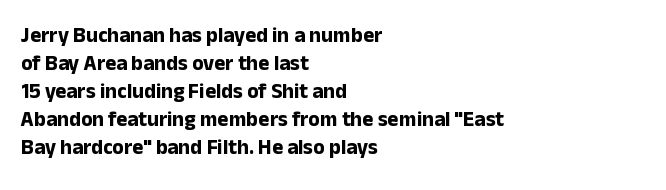
{"italic": "no", "bold": "yes", "underline": "no", "align": "left", "line_spacing": "normal", "line_spacing_ratio": 1.33, "letter_spacing": "normal", "letter_spacing_em": 0.0, "glyph_px": 21}
